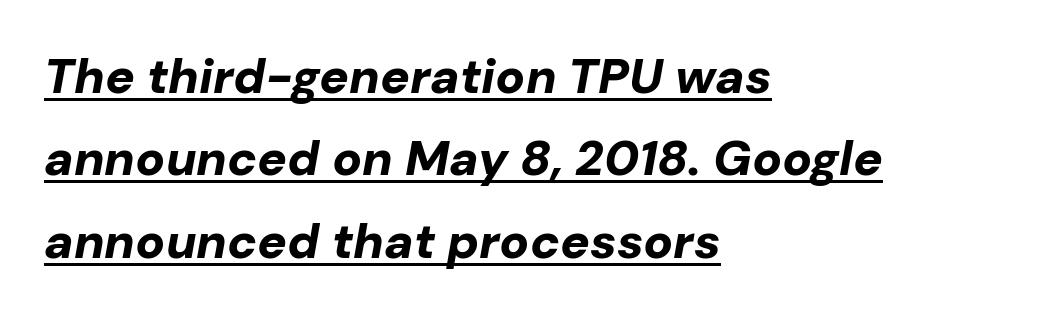
The image shows 49 px bold type, italic (leaning right); set left-aligned, normal line spacing (1.68x), normal letter spacing, underlined; low stroke contrast and a medium x-height.
